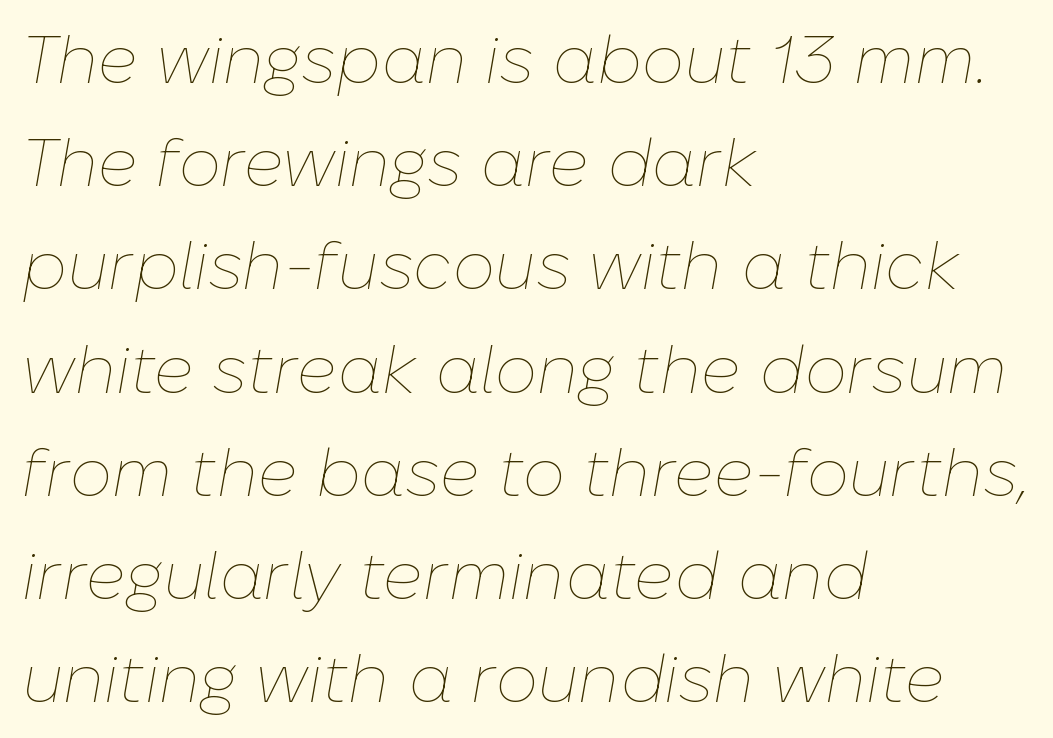
Weight: in the light-to-regular range. When letters slant like this, we call the style italic. Nothing unusual about the tracking: characters are spaced as the font intends. The space between consecutive lines is moderate.
